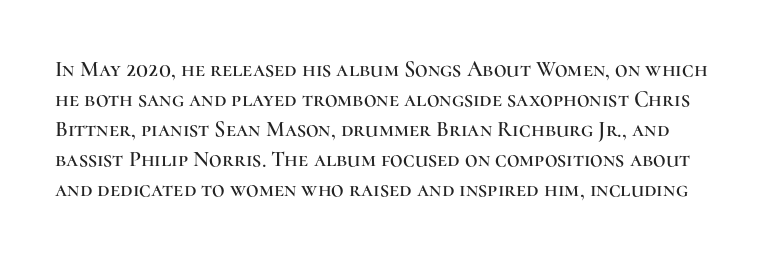
{"italic": "no", "underline": "no", "line_spacing": "normal", "line_spacing_ratio": 1.36, "letter_spacing": "normal", "letter_spacing_em": 0.0, "glyph_px": 22}
